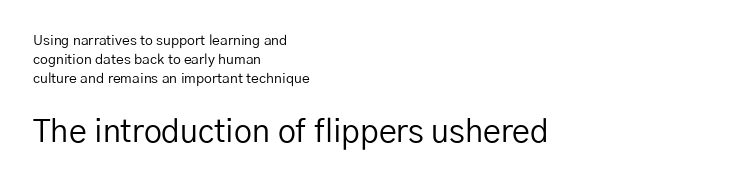
The image shows 32 px regular-weight sans-serif type, upright; set left-aligned, normal line spacing (1.36x), normal letter spacing, not underlined; the second (bottom) block is 2.29x larger; low stroke contrast and a medium x-height.
